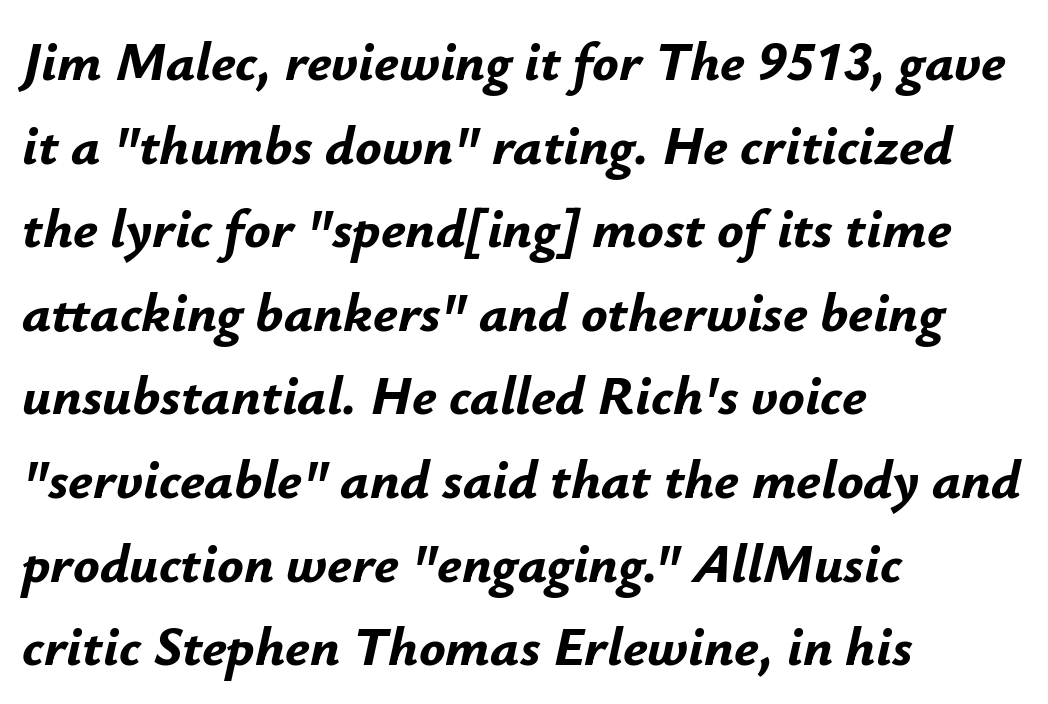
Q: Is the text bold? A: Yes.
Q: Is the text italic (slanted)? A: Yes, it leans right by about 12 degrees.
Q: Is the text underlined? A: No.
Q: How is the paragraph aligned? A: Left-aligned.
Q: Is the spacing between letters normal or unusually wide? A: Normal.
Q: Is the spacing between lines tight, normal or loose? A: Normal.
Q: Width (condensed, normal, or wide)? A: Normal.
Q: Stroke contrast? A: Low.
Q: x-height? A: Small.
Q: Monospaced? A: No.
